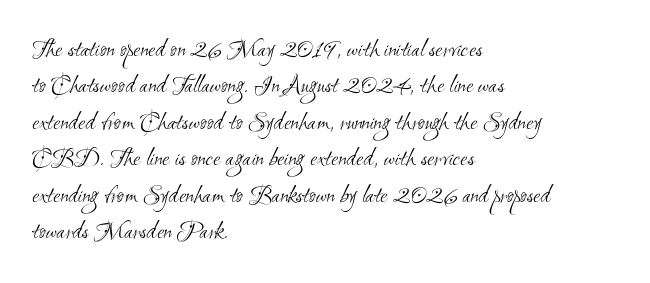
Q: Is the text bold? A: No.
Q: Is the text underlined? A: No.
Q: How is the paragraph aligned? A: Left-aligned.
Q: Is the spacing between letters normal or unusually wide? A: Normal.
Q: Is the spacing between lines tight, normal or loose? A: Normal.
